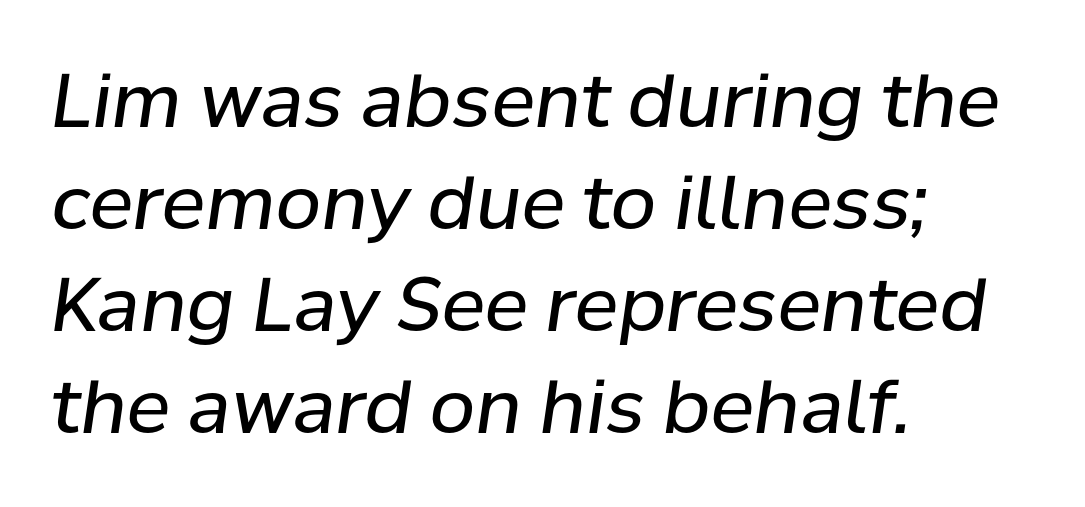
Q: Is the text bold? A: No.
Q: Is the text italic (slanted)? A: Yes, it leans right by about 8 degrees.
Q: Is the text underlined? A: No.
Q: How is the paragraph aligned? A: Left-aligned.
Q: Is the spacing between letters normal or unusually wide? A: Normal.
Q: Is the spacing between lines tight, normal or loose? A: Normal.
Q: Width (condensed, normal, or wide)? A: Normal.
Q: Stroke contrast? A: Low.
Q: x-height? A: Medium.
Q: Monospaced? A: No.
